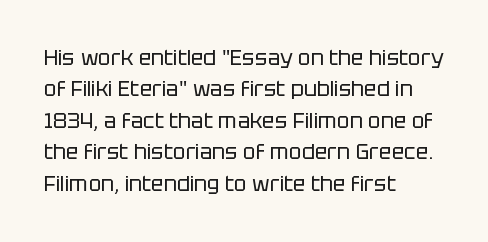
Q: Is the text bold? A: No.
Q: Is the text italic (slanted)? A: No, it is upright.
Q: Is the text underlined? A: No.
Q: How is the paragraph aligned? A: Left-aligned.
Q: Is the spacing between letters normal or unusually wide? A: Normal.
Q: Is the spacing between lines tight, normal or loose? A: Normal.
